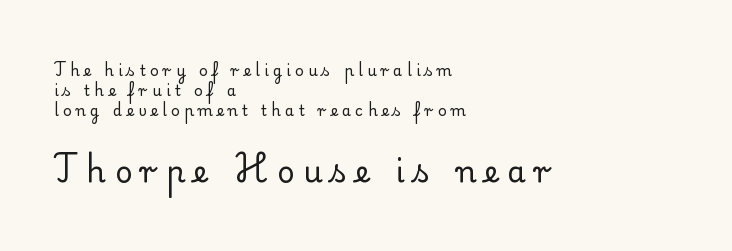
The passage shown has open, widely tracked lettering throughout. In CSS terms this would be text-align: left. Proportional: the letters do not fall into vertical columns. The more generous point size was reserved for the lower chunk. The typeface has the unassuming heft of standard copy or less. The foot of each line stays bare and open.
